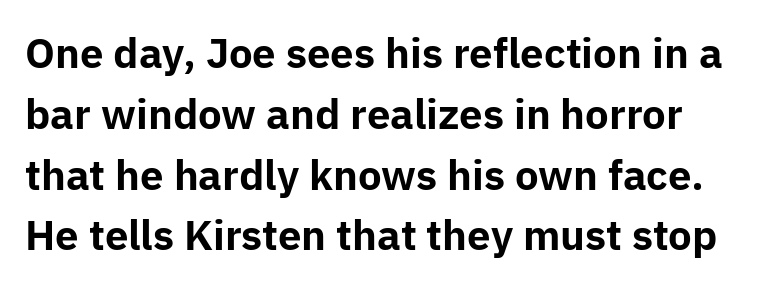
Look at the bottom of the vertical strokes: they stop flat, with no serifs. Posture: vertical. The rendering uses a bold face; every stroke is thick and dark. What's the leading like? Ordinary, nothing unusual. A clean baseline with only descenders dipping below it. These lines keep a tight, regular rhythm from letter to letter.
